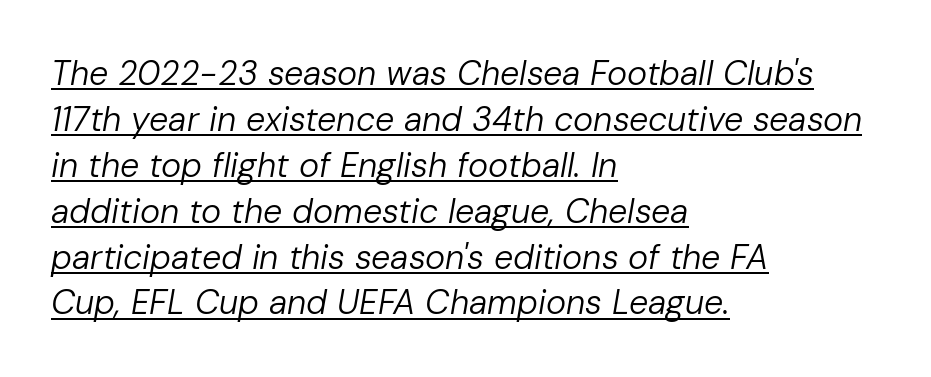
Q: Is the text bold? A: No.
Q: Is the text italic (slanted)? A: Yes, it leans right by about 10 degrees.
Q: Is the text underlined? A: Yes.
Q: How is the paragraph aligned? A: Left-aligned.
Q: Is the spacing between letters normal or unusually wide? A: Normal.
Q: Is the spacing between lines tight, normal or loose? A: Normal.
Q: Width (condensed, normal, or wide)? A: Normal.
Q: Stroke contrast? A: Low.
Q: x-height? A: Medium.
Q: Monospaced? A: No.
